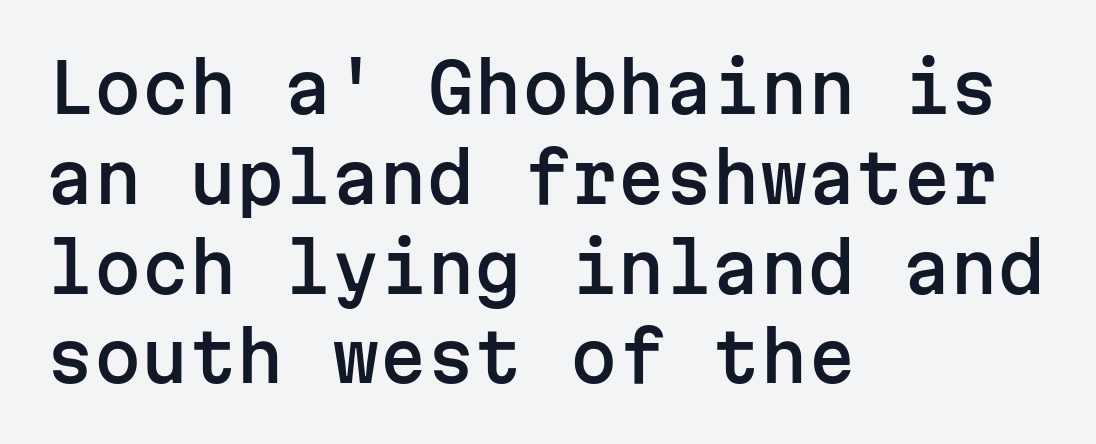
The image shows 68 px sans-serif type, upright, monospaced; set left-aligned, normal line spacing (1.32x), normal letter spacing, not underlined; low stroke contrast and a medium x-height.
